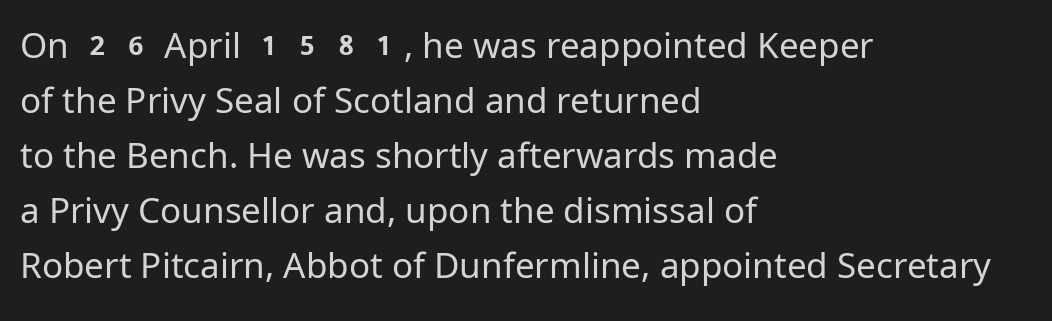
Is this a fixed-width face? No — the glyphs have proportional, varying widths. The ragged edge is on the right, which tells us the setting is flush left. This reads as an unemphasized weight, regular at the heaviest. The typeface chosen for these lines omits serifs.
